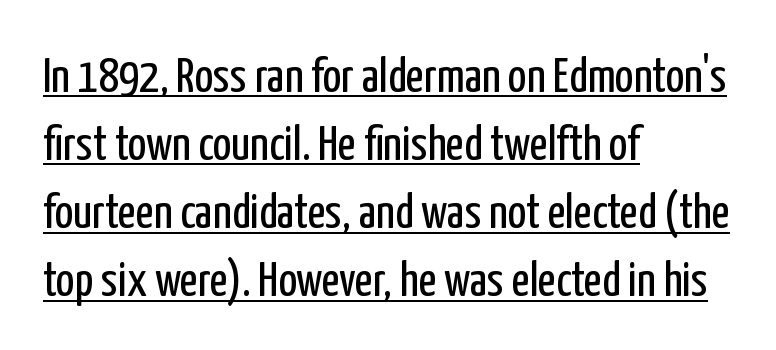
The image shows 49 px regular-weight, condensed sans-serif type, upright; set left-aligned, normal line spacing (1.39x), normal letter spacing, underlined; low stroke contrast and a medium x-height.
